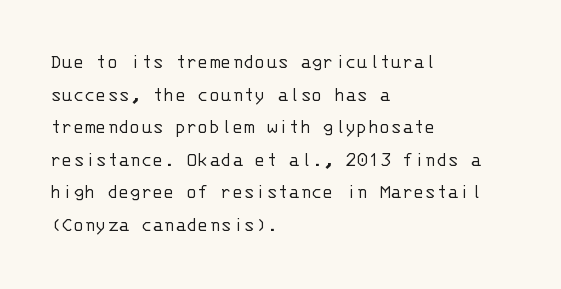
{"italic": "no", "bold": "no", "underline": "no", "align": "left", "line_spacing": "normal", "line_spacing_ratio": 1.55, "letter_spacing": "normal", "letter_spacing_em": 0.0, "glyph_px": 21}
